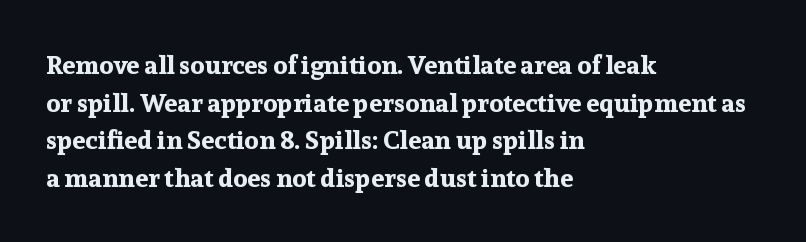
Q: Is the text bold? A: Yes.
Q: Is the text italic (slanted)? A: No, it is upright.
Q: Is the text underlined? A: No.
Q: How is the paragraph aligned? A: Left-aligned.
Q: Is the spacing between letters normal or unusually wide? A: Normal.
Q: Is the spacing between lines tight, normal or loose? A: Normal.
